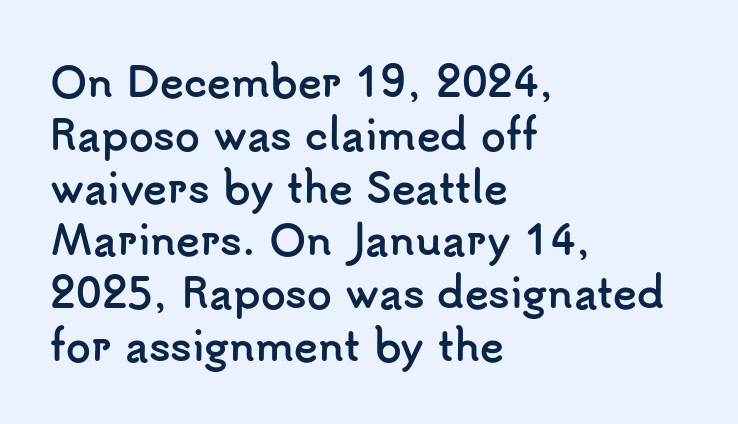
Q: Is the text bold? A: Yes.
Q: Is the text italic (slanted)? A: No, it is upright.
Q: Is the typeface a serif or a sans-serif typeface? A: Sans-serif.
Q: Is the text underlined? A: No.
Q: How is the paragraph aligned? A: Left-aligned.
Q: Is the spacing between letters normal or unusually wide? A: Normal.
Q: Is the spacing between lines tight, normal or loose? A: Normal.
Q: Width (condensed, normal, or wide)? A: Normal.
Q: Stroke contrast? A: Low.
Q: x-height? A: Small.
Q: Monospaced? A: No.
